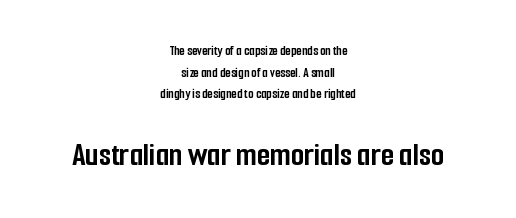
The image shows 34 px semibold, condensed sans-serif type, upright; set centered, normal line spacing (1.54x), normal letter spacing, not underlined; the second (bottom) block is 2.43x larger; low stroke contrast and a medium x-height.
